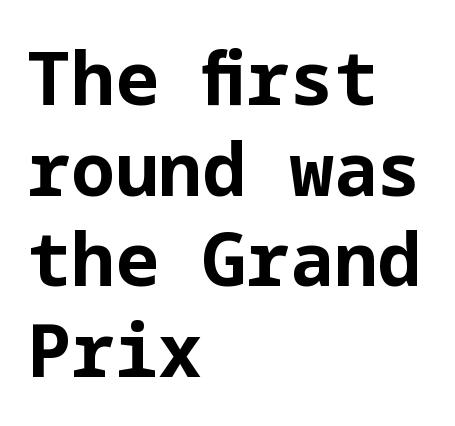
Q: Is the text bold? A: Yes.
Q: Is the text italic (slanted)? A: No, it is upright.
Q: Is the typeface a serif or a sans-serif typeface? A: Sans-serif.
Q: Is the text underlined? A: No.
Q: How is the paragraph aligned? A: Left-aligned.
Q: Is the spacing between letters normal or unusually wide? A: Normal.
Q: Width (condensed, normal, or wide)? A: Normal.
Q: Stroke contrast? A: Low.
Q: x-height? A: Medium.
